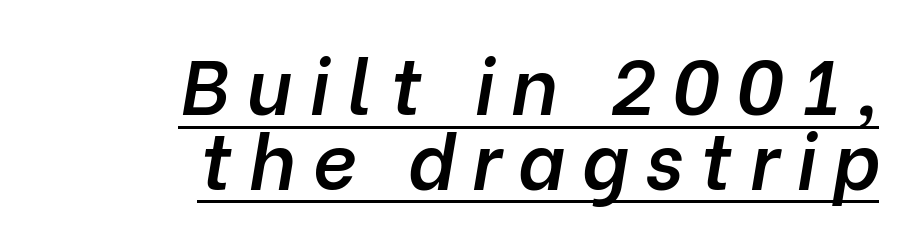
Quick note: underline on. Slanted lettering throughout. Reading down the block, your eye finds every line finishing at a fixed right position. What stands out about the letter spacing? Its width — letters are far apart. Note the varied advance widths — an 'i' is clearly narrower than an 'm'.
